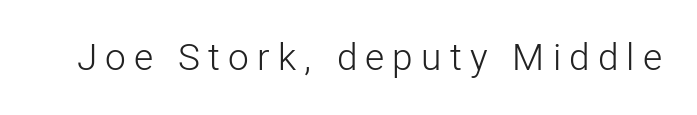
Q: Is the text bold? A: No.
Q: Is the text italic (slanted)? A: No, it is upright.
Q: Is the typeface a serif or a sans-serif typeface? A: Sans-serif.
Q: Is the text underlined? A: No.
Q: Is the spacing between letters normal or unusually wide? A: Unusually wide.
Q: Width (condensed, normal, or wide)? A: Normal.
Q: Stroke contrast? A: Low.
Q: x-height? A: Medium.
Q: Monospaced? A: No.
